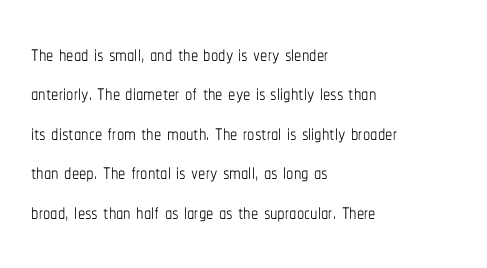
The image shows 29 px thin, condensed type, upright; set left-aligned, normal line spacing (1.36x), normal letter spacing, not underlined; low stroke contrast and a medium x-height.
